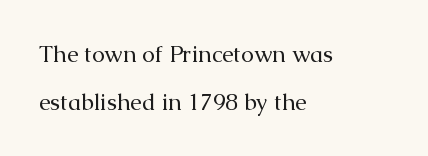
Q: Is the text bold? A: No.
Q: Is the text italic (slanted)? A: No, it is upright.
Q: Is the text underlined? A: No.
Q: How is the paragraph aligned? A: Left-aligned.
Q: Is the spacing between letters normal or unusually wide? A: Normal.
Q: Is the spacing between lines tight, normal or loose? A: Loose.
